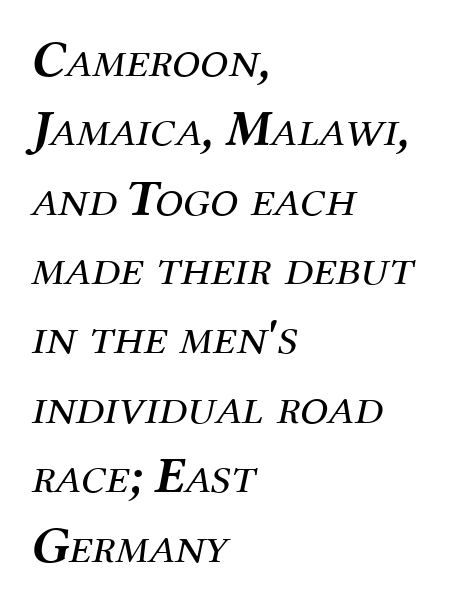
Q: Is the text bold? A: No.
Q: Is the text italic (slanted)? A: Yes, it leans right by about 12 degrees.
Q: Is the typeface a serif or a sans-serif typeface? A: Serif.
Q: Is the text underlined? A: No.
Q: How is the paragraph aligned? A: Left-aligned.
Q: Is the spacing between letters normal or unusually wide? A: Normal.
Q: Is the spacing between lines tight, normal or loose? A: Normal.
Q: Width (condensed, normal, or wide)? A: Normal.
Q: Stroke contrast? A: Medium.
Q: x-height? A: Medium.
Q: Monospaced? A: No.
